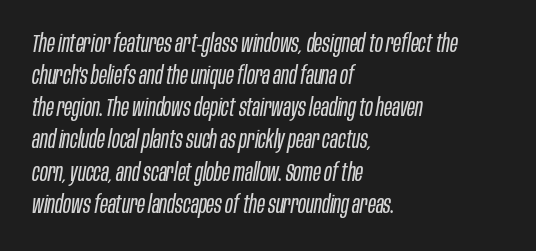
The image shows 24 px text type, italic (leaning right); set left-aligned, normal line spacing (1.34x), normal letter spacing, not underlined.
